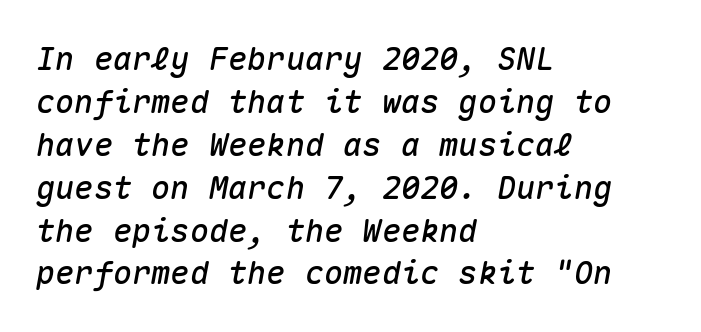
The gaps between neighbouring characters are ordinary and unremarkable. Does the leading feel generous? No, just average. Monospaced: the letters line up in strict vertical columns. Honestly, there is no underline to notice here at all. Is the type slanted? Yes — the strokes lean at a clear angle. This sample is left-justified, so line endings fall wherever the words run out.
